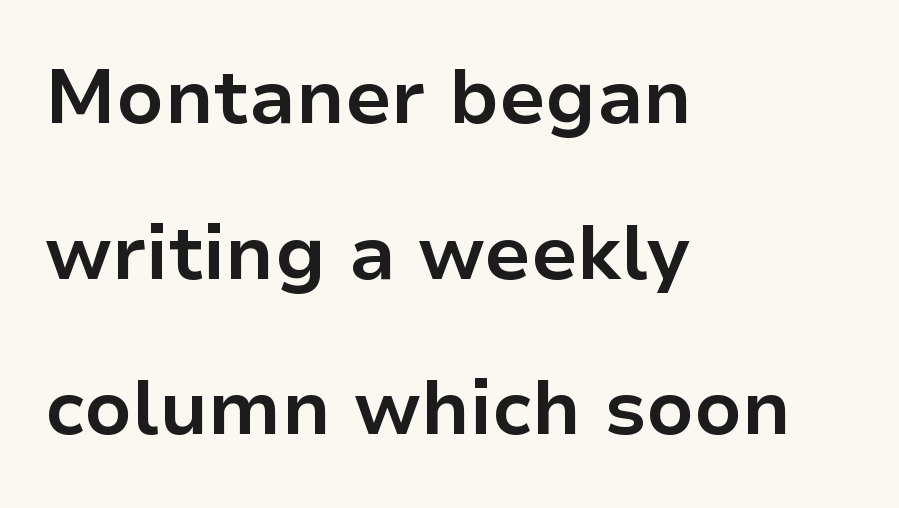
{"serif": "no", "italic": "no", "bold": "yes", "weight": "bold", "width": "normal", "stroke_contrast": "low", "x_height": "medium", "monospaced": "no", "underline": "no", "align": "left", "line_spacing": "loose", "line_spacing_ratio": 2.02, "letter_spacing": "normal", "letter_spacing_em": 0.0, "glyph_px": 77}
